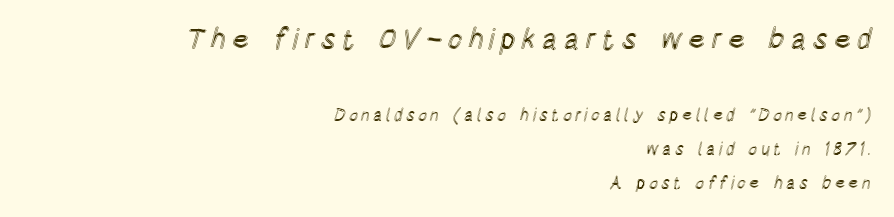
{"width": "condensed", "x_height": "large", "monospaced": "no", "underline": "no", "align": "right", "line_spacing": "loose", "line_spacing_ratio": 2.02, "larger_block": "first", "size_ratio": 1.71, "glyph_px": 29}
